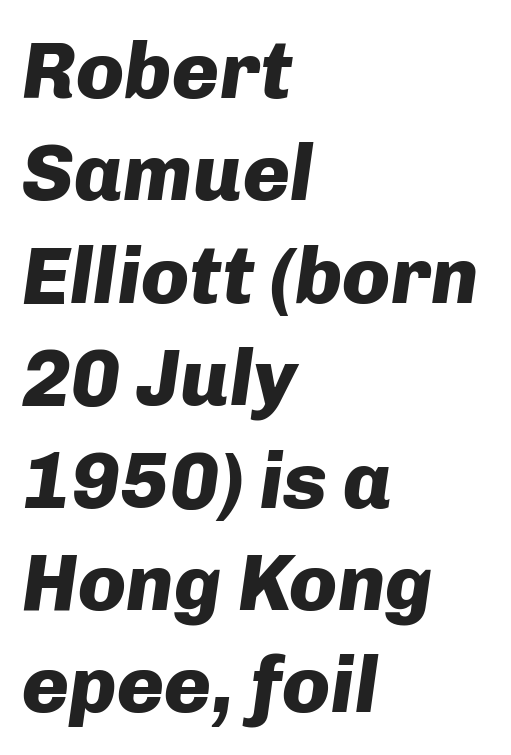
The image shows 80 px heavy type, italic (leaning right); set left-aligned, normal line spacing (1.28x), normal letter spacing, not underlined; low stroke contrast and a medium x-height.
